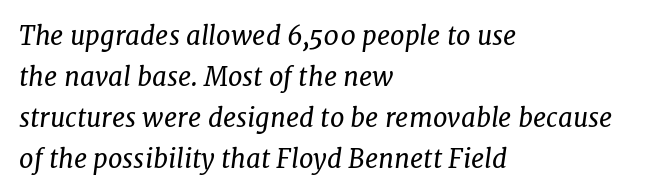
Leading: standard. Italic: yes, the glyphs are oblique. Is the type heavy? It reads as light-to-regular instead. The strip under each line holds only bare page. Glyph-to-glyph distance matches everyday printed text. The setting favours the left margin, as ordinary paragraphs usually do.
